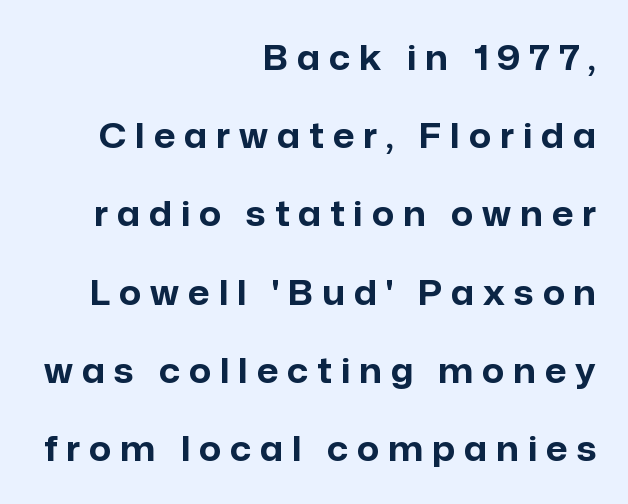
The words here are not underlined. Does extra space separate the letters? Yes, quite a lot of it. When letters stand straight like this, we call the style roman or upright. This rendering employs a face without finishing strokes, i.e., a sans-serif. The letters advance in unequal steps, a hallmark of proportional type.
